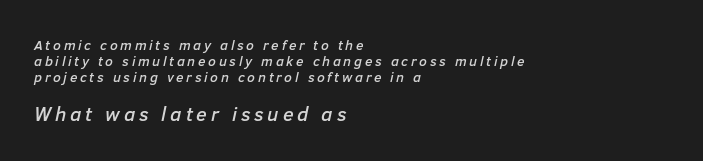
The typesetter chose a ragged-right arrangement here. Clear beneath every line of the passage. Look at the glyph heights: the lower group is clearly the bigger setting. Every character sits at an angle, as italics do.
